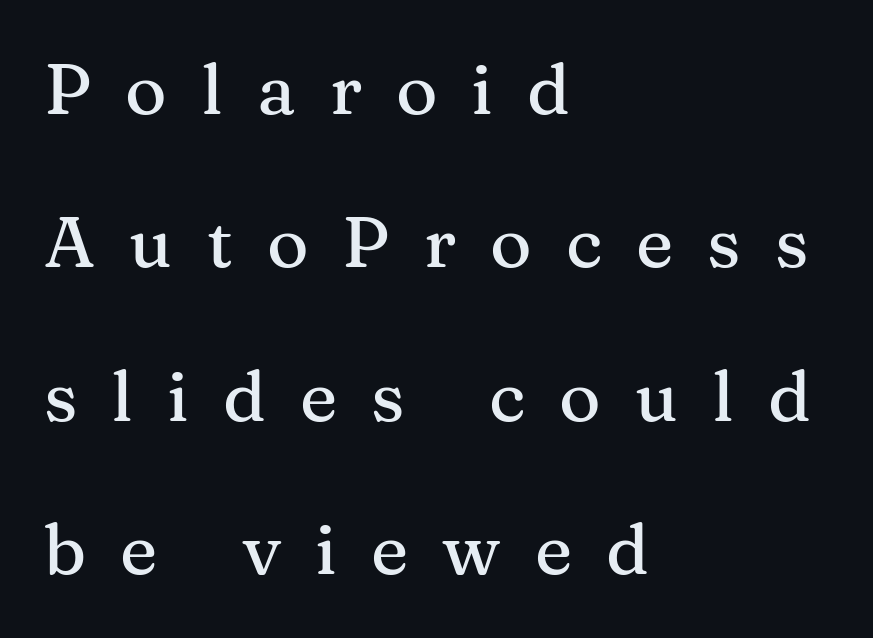
{"serif": "yes", "italic": "no", "width": "normal", "stroke_contrast": "medium", "x_height": "medium", "monospaced": "no", "underline": "no", "align": "left", "line_spacing": "loose", "line_spacing_ratio": 2.16, "letter_spacing": "wide", "letter_spacing_em": 0.48, "glyph_px": 71}
